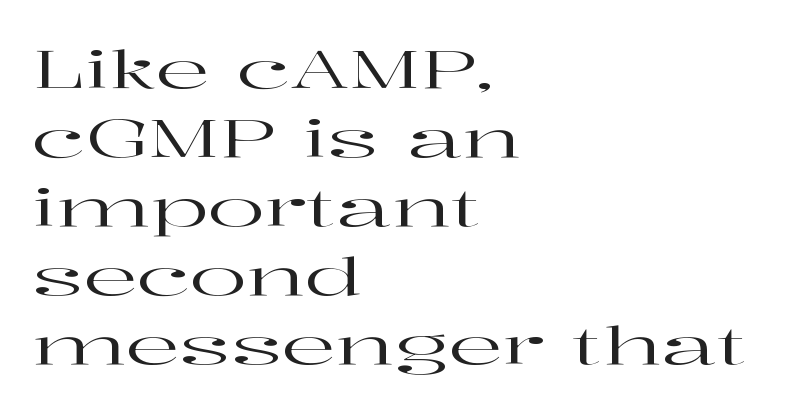
I'd call this a serif setting — the letters wear small feet. A clean baseline with only descenders dipping below it. These lines are rendered in a variable-pitch font. The space between consecutive lines is moderate. Which margin do the lines hug? The left one — the right edge is uneven.
